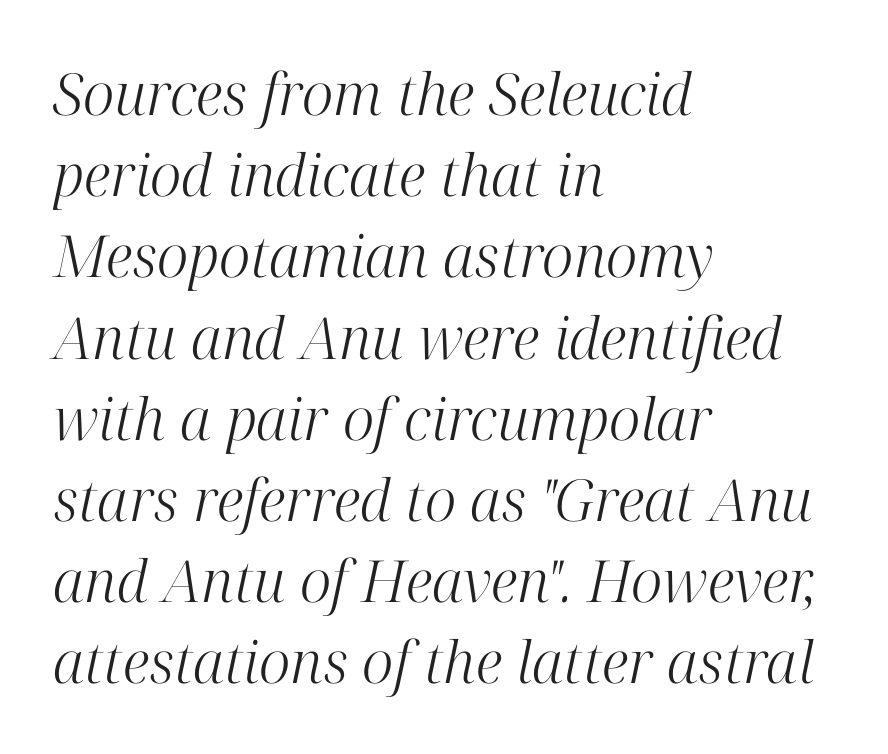
The image shows 58 px light serif type, italic (leaning right); set left-aligned, normal line spacing (1.4x), normal letter spacing, not underlined; high stroke contrast and a medium x-height.
